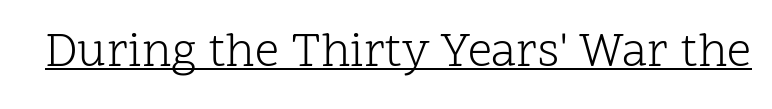
The image shows 48 px light serif type, upright; set normal letter spacing, underlined; low stroke contrast and a medium x-height.
